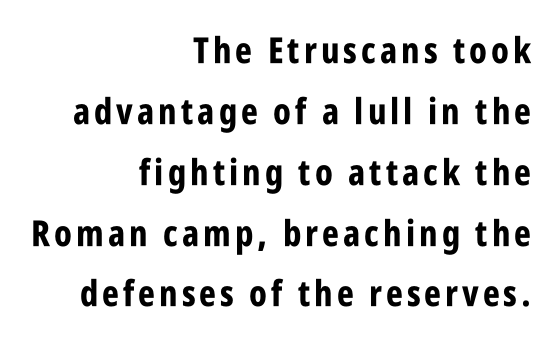
{"serif": "no", "italic": "no", "bold": "yes", "weight": "bold", "width": "condensed", "stroke_contrast": "low", "x_height": "large", "monospaced": "no", "underline": "no", "align": "right", "line_spacing": "normal", "line_spacing_ratio": 1.69, "glyph_px": 36}
